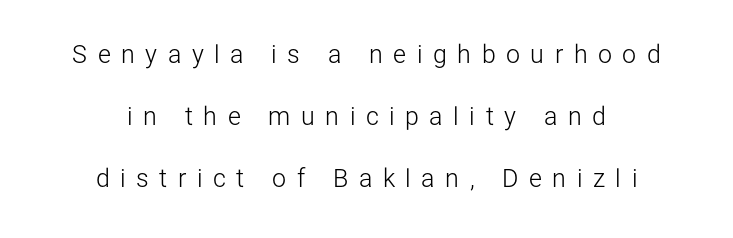
The image shows 25 px text type, upright; set centered, loose line spacing (2.49x), unusually wide letter spacing (+0.42 em), not underlined.
